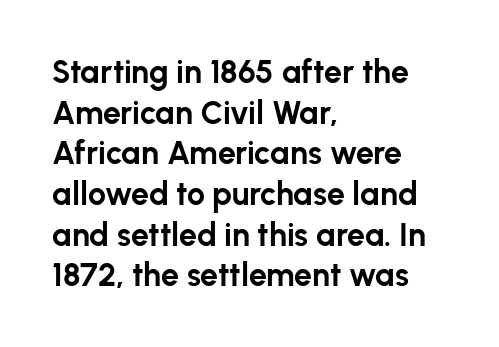
Q: Is the text bold? A: Yes.
Q: Is the text italic (slanted)? A: No, it is upright.
Q: Is the typeface a serif or a sans-serif typeface? A: Sans-serif.
Q: Is the text underlined? A: No.
Q: How is the paragraph aligned? A: Left-aligned.
Q: Is the spacing between letters normal or unusually wide? A: Normal.
Q: Is the spacing between lines tight, normal or loose? A: Normal.
Q: Width (condensed, normal, or wide)? A: Normal.
Q: Stroke contrast? A: Low.
Q: x-height? A: Medium.
Q: Monospaced? A: No.
